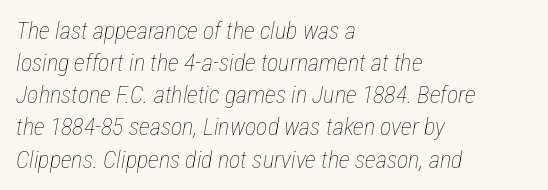
Emphasis-style slanted type is in use. Teacher's note: observe the even left margin — that is flush-left alignment. Check under the words: just untouched page. This is not heavy type; no bold has been used. Standard letterfit; no display-style spreading of the glyphs.
